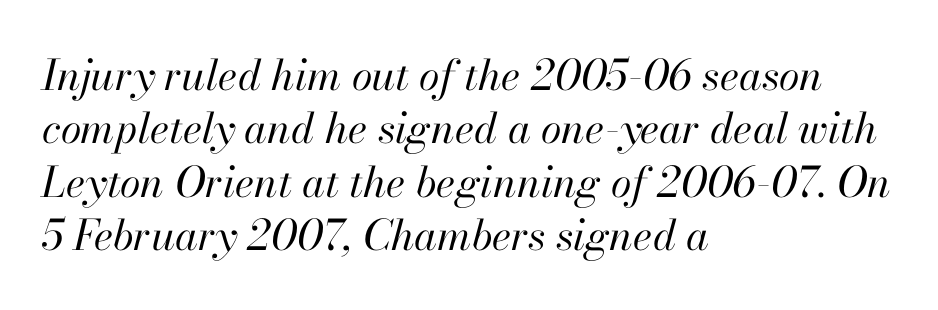
Q: Is the text bold? A: No.
Q: Is the text italic (slanted)? A: Yes, it leans right by about 13 degrees.
Q: Is the text underlined? A: No.
Q: How is the paragraph aligned? A: Left-aligned.
Q: Is the spacing between letters normal or unusually wide? A: Normal.
Q: Is the spacing between lines tight, normal or loose? A: Normal.
Q: Width (condensed, normal, or wide)? A: Normal.
Q: Stroke contrast? A: High.
Q: x-height? A: Small.
Q: Monospaced? A: No.
